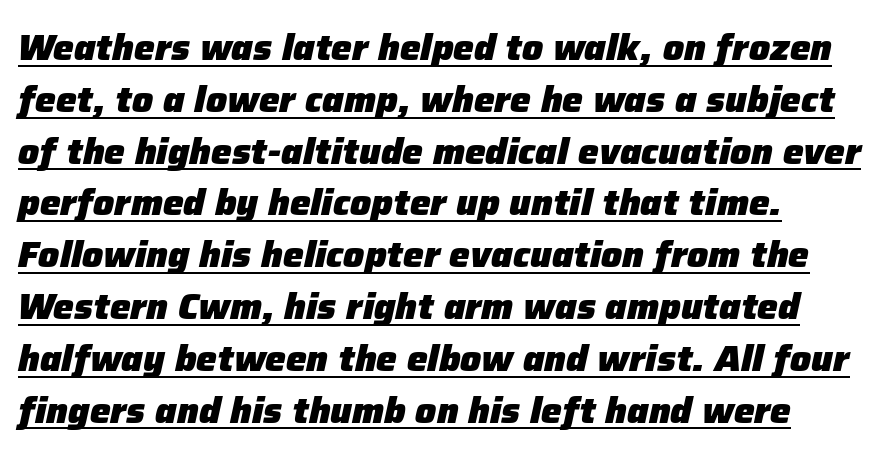
{"italic": "yes", "lean": "right", "slant_degrees": 12, "bold": "yes", "weight": "heavy", "width": "normal", "stroke_contrast": "low", "x_height": "medium", "monospaced": "no", "underline": "yes", "align": "left", "line_spacing": "normal", "line_spacing_ratio": 1.4, "letter_spacing": "normal", "letter_spacing_em": 0.0, "glyph_px": 37}
